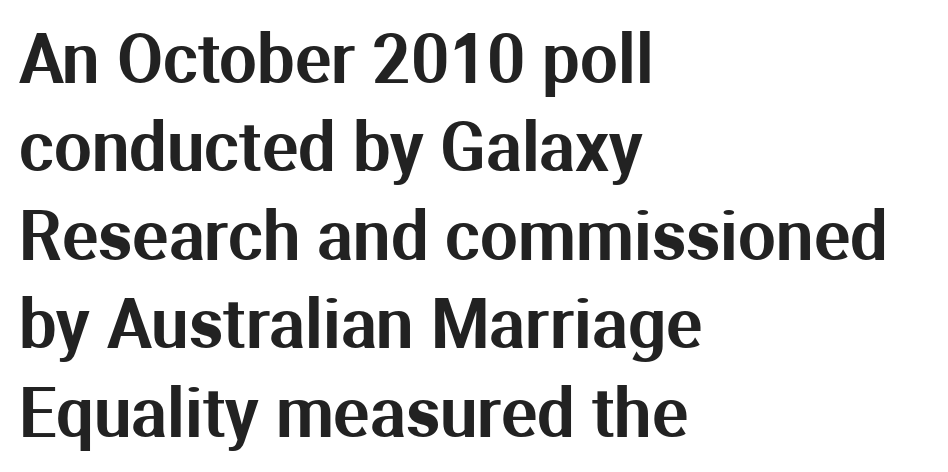
Line spacing here is normal. Words appear dense and cohesive because spacing is normal. Spacing verdict: proportional, widths tailored to each character. A typesetter would mark this as roman, not italic.
